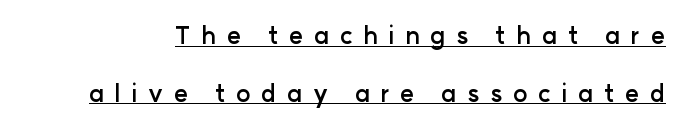
The image shows 24 px bold type, upright; set loose line spacing (2.41x), unusually wide letter spacing (+0.44 em), underlined.
